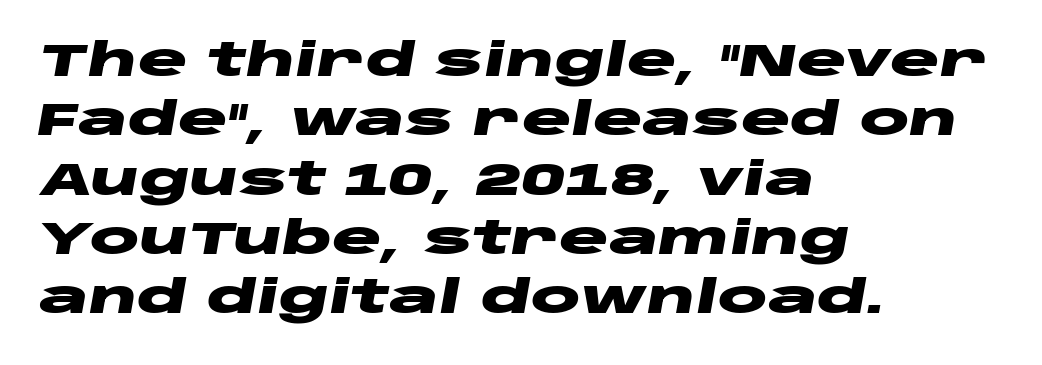
Q: Is the text bold? A: Yes.
Q: Is the text italic (slanted)? A: Yes, it leans right by about 10 degrees.
Q: Is the text underlined? A: No.
Q: How is the paragraph aligned? A: Left-aligned.
Q: Is the spacing between letters normal or unusually wide? A: Normal.
Q: Is the spacing between lines tight, normal or loose? A: Normal.
Q: Width (condensed, normal, or wide)? A: Wide.
Q: Stroke contrast? A: Low.
Q: x-height? A: Large.
Q: Monospaced? A: No.
